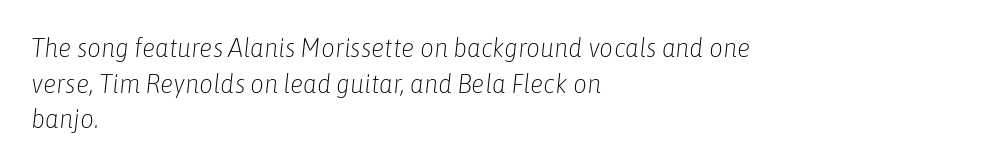
{"italic": "yes", "lean": "right", "slant_degrees": 6, "bold": "no", "underline": "no", "align": "left", "line_spacing": "normal", "line_spacing_ratio": 1.32, "letter_spacing": "normal", "letter_spacing_em": 0.0, "glyph_px": 27}
